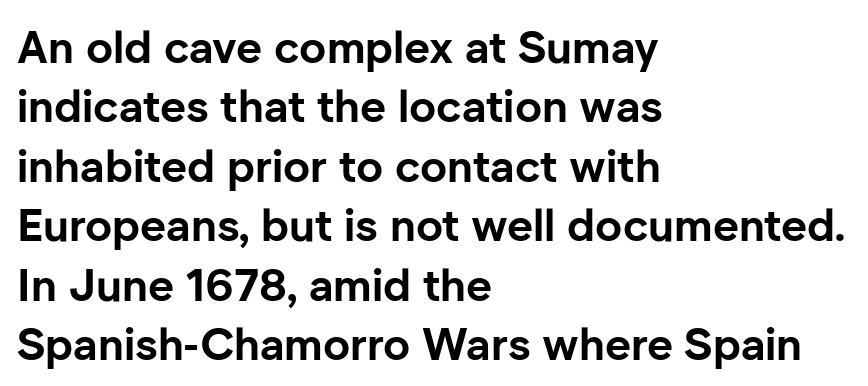
The image shows 45 px bold sans-serif type, upright; set left-aligned, normal line spacing (1.32x), normal letter spacing, not underlined; low stroke contrast and a medium x-height.
